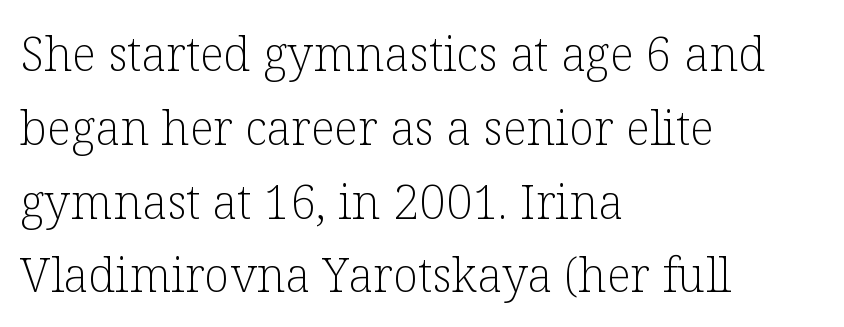
Q: Is the text bold? A: No.
Q: Is the text italic (slanted)? A: No, it is upright.
Q: Is the typeface a serif or a sans-serif typeface? A: Serif.
Q: Is the text underlined? A: No.
Q: How is the paragraph aligned? A: Left-aligned.
Q: Is the spacing between letters normal or unusually wide? A: Normal.
Q: Is the spacing between lines tight, normal or loose? A: Normal.
Q: Width (condensed, normal, or wide)? A: Normal.
Q: Stroke contrast? A: Low.
Q: x-height? A: Medium.
Q: Monospaced? A: No.
